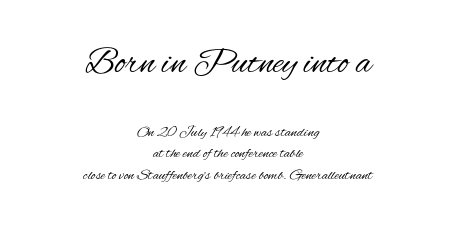
Q: Is the text bold? A: No.
Q: Is the text italic (slanted)? A: Yes.
Q: Is the typeface a serif or a sans-serif typeface? A: Sans-serif.
Q: Is the text underlined? A: No.
Q: How is the paragraph aligned? A: Centered.
Q: Is the spacing between letters normal or unusually wide? A: Normal.
Q: Is the spacing between lines tight, normal or loose? A: Normal.
Q: Which block of text is set in a larger size, the first (top) or the second (bottom)? A: The first (top) one.
Q: Width (condensed, normal, or wide)? A: Condensed.
Q: Stroke contrast? A: Medium.
Q: x-height? A: Small.
Q: Monospaced? A: No.
